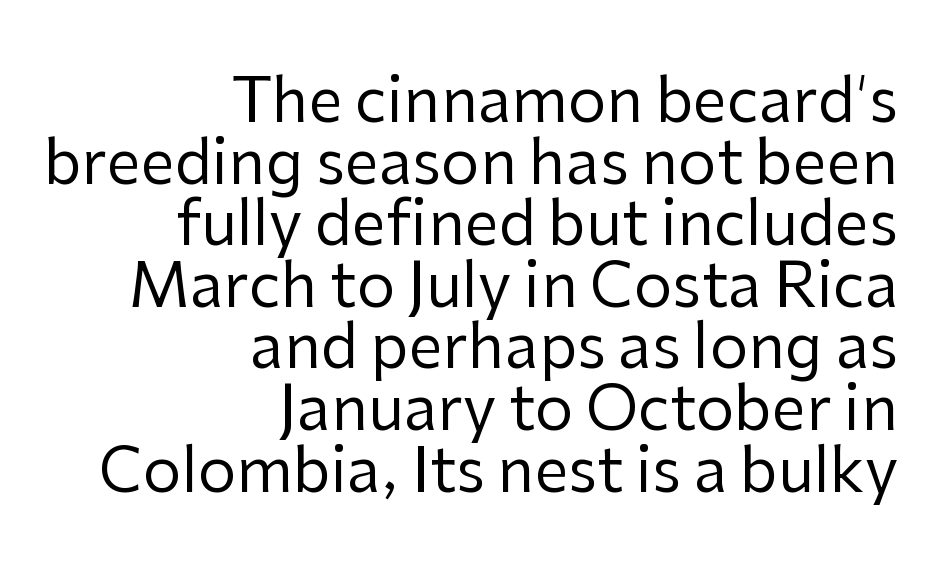
The image shows 61 px regular-weight sans-serif type, upright; set right-aligned, tight line spacing (1.01x), normal letter spacing, not underlined; low stroke contrast and a medium x-height.
